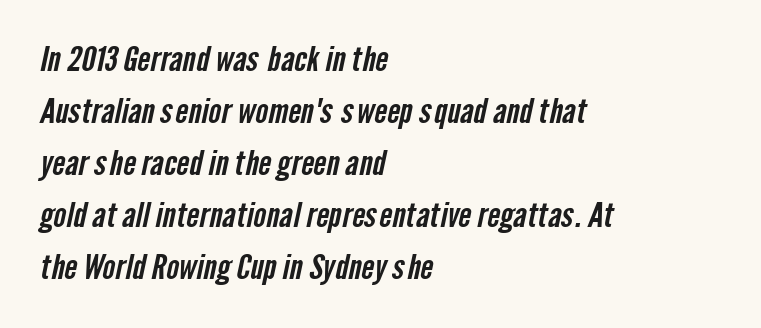
Underlining? Definitely not there. The rag falls on the right side of this text block. Spacing verdict: proportional, widths tailored to each character. Serif or sans? Sans — the stroke terminals are bare.
